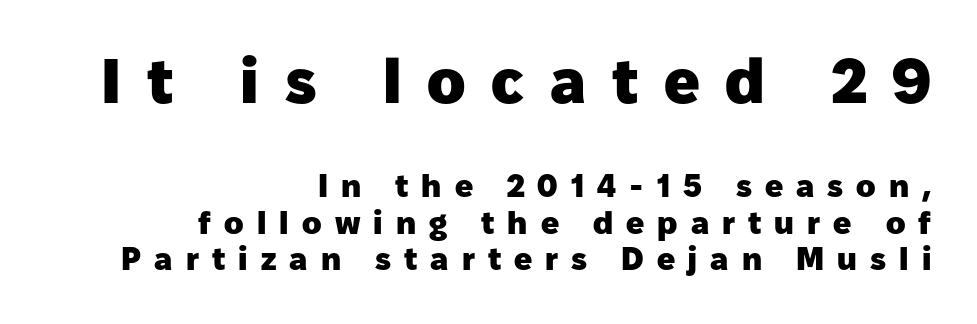
Q: Is the text bold? A: Yes.
Q: Is the text italic (slanted)? A: No, it is upright.
Q: Is the typeface a serif or a sans-serif typeface? A: Sans-serif.
Q: Is the text underlined? A: No.
Q: How is the paragraph aligned? A: Right-aligned.
Q: Is the spacing between letters normal or unusually wide? A: Unusually wide.
Q: Is the spacing between lines tight, normal or loose? A: Tight.
Q: Which block of text is set in a larger size, the first (top) or the second (bottom)? A: The first (top) one.
Q: Width (condensed, normal, or wide)? A: Normal.
Q: Stroke contrast? A: Low.
Q: x-height? A: Medium.
Q: Monospaced? A: No.
